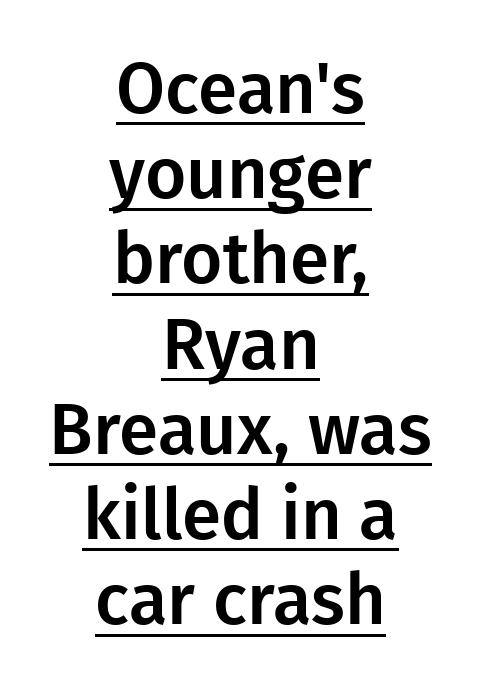
The image shows 71 px sans-serif type, upright; set centered, line spacing 1.2x, normal letter spacing, underlined; low stroke contrast and a medium x-height.
